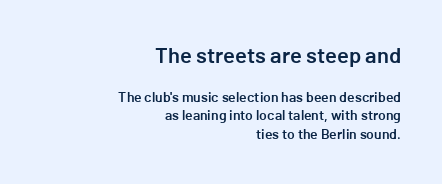
Q: Is the text bold? A: Semi-bold.
Q: Is the text italic (slanted)? A: No, it is upright.
Q: Is the text underlined? A: No.
Q: How is the paragraph aligned? A: Right-aligned.
Q: Is the spacing between letters normal or unusually wide? A: Normal.
Q: Is the spacing between lines tight, normal or loose? A: Normal.
Q: Which block of text is set in a larger size, the first (top) or the second (bottom)? A: The first (top) one.
